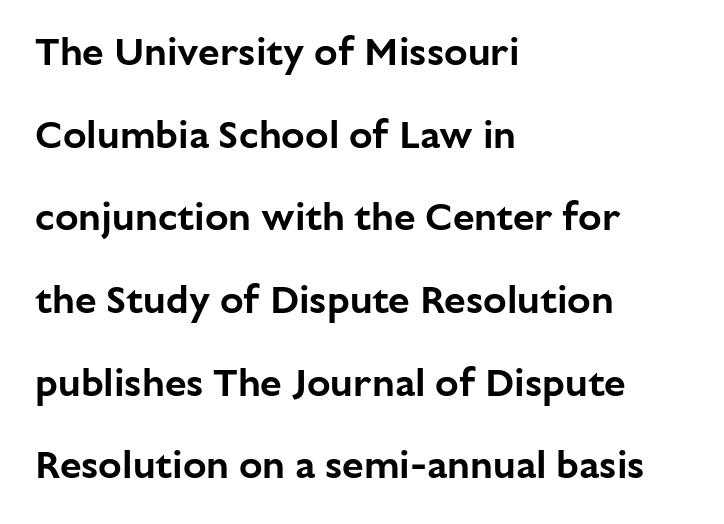
Varying glyph widths throughout — classic text-font behaviour. Left-aligned paragraph, ragged on the right. Nobody touched the tracking dial on this one. The lettering stays uniformly vertical, giving the passage a roman look. Descenders hang freely into open space.
